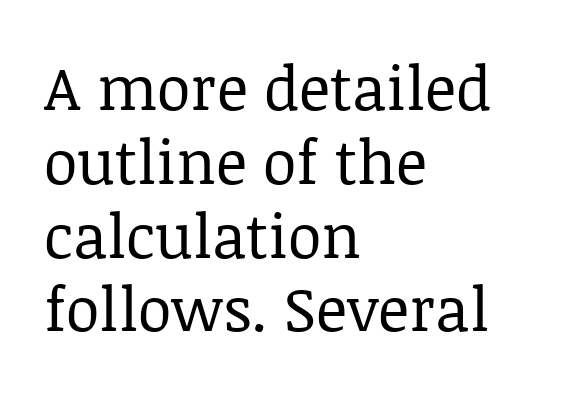
The type is set solid horizontally, with unmodified tracking. Italic? Not at all — the glyphs are vertical. Beneath every word, the page is bare. Classification — serif. The compositor pushed each line to the left boundary.
